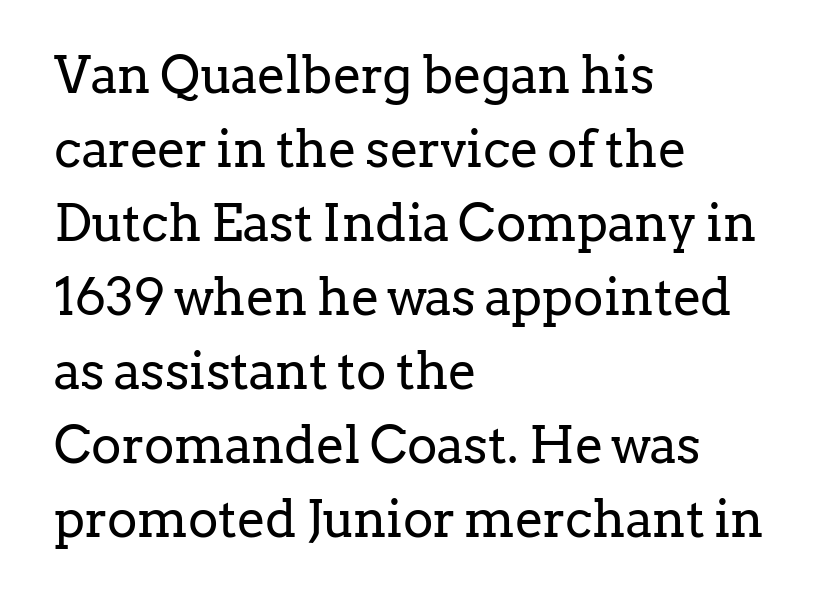
Q: Is the text bold? A: No.
Q: Is the text italic (slanted)? A: No, it is upright.
Q: Is the typeface a serif or a sans-serif typeface? A: Serif.
Q: Is the text underlined? A: No.
Q: How is the paragraph aligned? A: Left-aligned.
Q: Is the spacing between letters normal or unusually wide? A: Normal.
Q: Is the spacing between lines tight, normal or loose? A: Normal.
Q: Width (condensed, normal, or wide)? A: Normal.
Q: Stroke contrast? A: Low.
Q: x-height? A: Medium.
Q: Monospaced? A: No.
